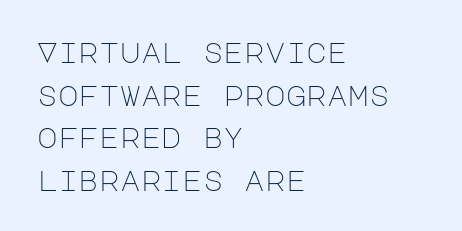
Q: Is the text bold? A: No.
Q: Is the text italic (slanted)? A: No, it is upright.
Q: Is the typeface a serif or a sans-serif typeface? A: Sans-serif.
Q: Is the text underlined? A: No.
Q: How is the paragraph aligned? A: Left-aligned.
Q: Is the spacing between letters normal or unusually wide? A: Normal.
Q: Is the spacing between lines tight, normal or loose? A: Normal.
Q: Width (condensed, normal, or wide)? A: Normal.
Q: Stroke contrast? A: Low.
Q: x-height? A: Large.
